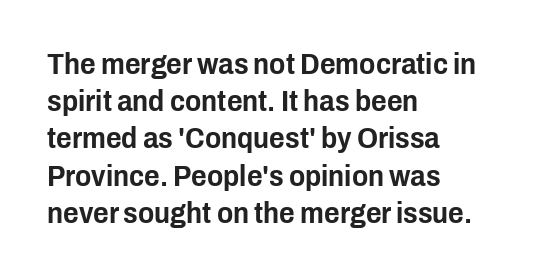
The image shows 30 px condensed sans-serif type, upright; set left-aligned, line spacing 1.24x, normal letter spacing, not underlined; low stroke contrast and a medium x-height.
